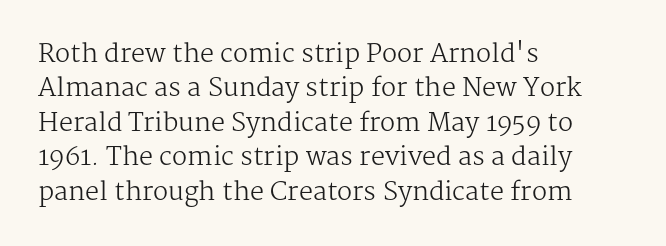
The image shows 25 px text type, upright; set left-aligned, normal line spacing (1.38x), normal letter spacing, not underlined.
